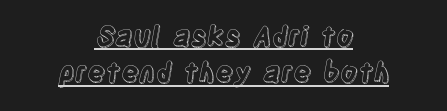
The image shows 27 px text type; set centered, normal line spacing (1.34x), normal letter spacing, underlined.
